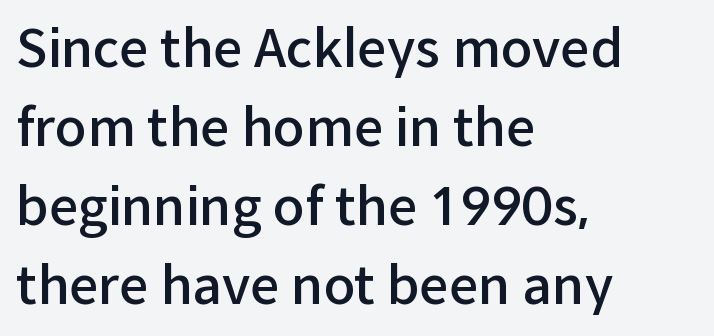
{"serif": "no", "italic": "no", "bold": "semi", "weight": "semibold", "width": "normal", "stroke_contrast": "low", "x_height": "medium", "monospaced": "no", "underline": "no", "align": "left", "line_spacing": "normal", "line_spacing_ratio": 1.52, "letter_spacing": "normal", "letter_spacing_em": 0.0, "glyph_px": 52}
